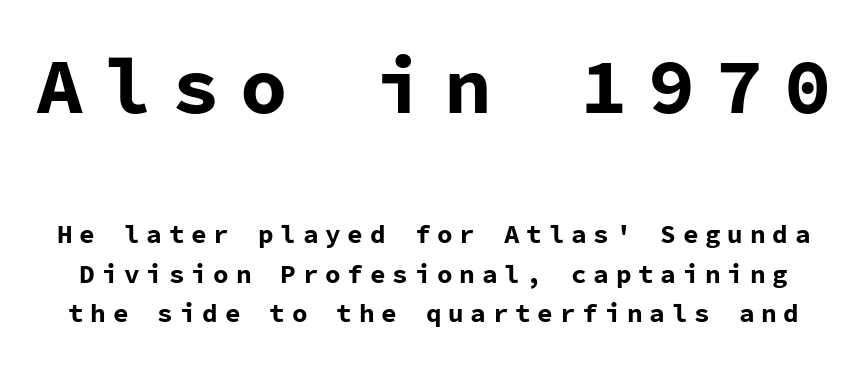
Is the lower block the larger one? No — the upper block carries the bigger type. The strip under each line holds only bare page. Each word looks stretched out because of the extra space between its letters. The letters carry no serifs — their stems end cleanly without finishing strokes.
